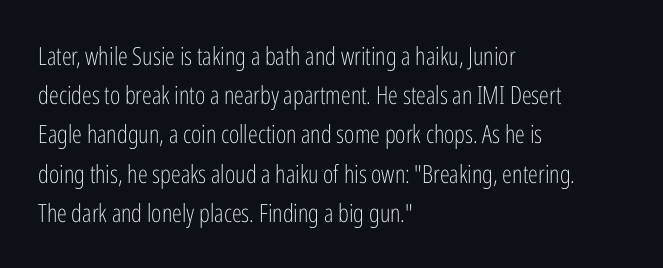
{"italic": "no", "bold": "no", "underline": "no", "align": "left", "line_spacing": "normal", "line_spacing_ratio": 1.57, "letter_spacing": "normal", "letter_spacing_em": 0.0, "glyph_px": 25}
